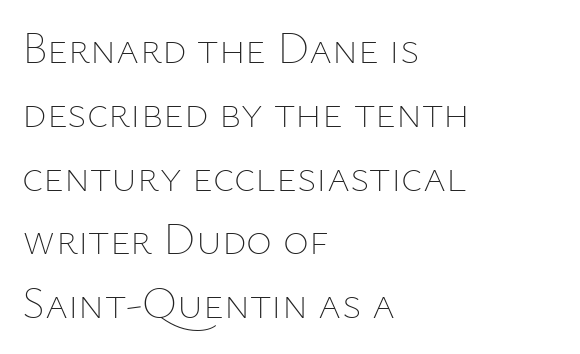
The image shows 44 px thin type, upright; set left-aligned, normal line spacing (1.45x), normal letter spacing, not underlined; low stroke contrast and a medium x-height.
